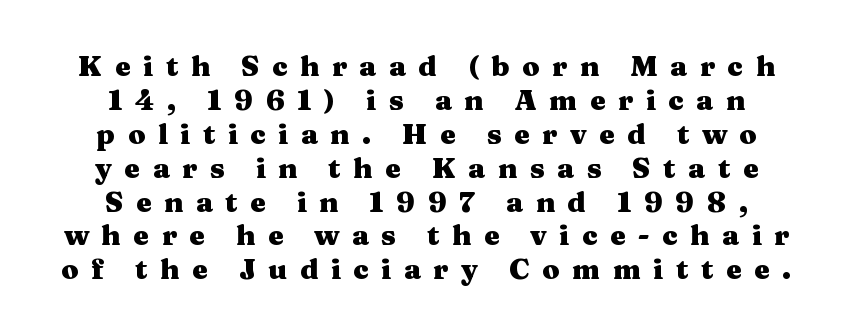
Reading down the block, each line starts at a different indent, mirrored at its end. The glyphs are unaccompanied by any horizontal stroke below them. The letters advance in unequal steps, a hallmark of proportional type. Students, this is bold: see how much ink each stroke carries. The horizontal fit of the characters is loose and conspicuously gappy.
